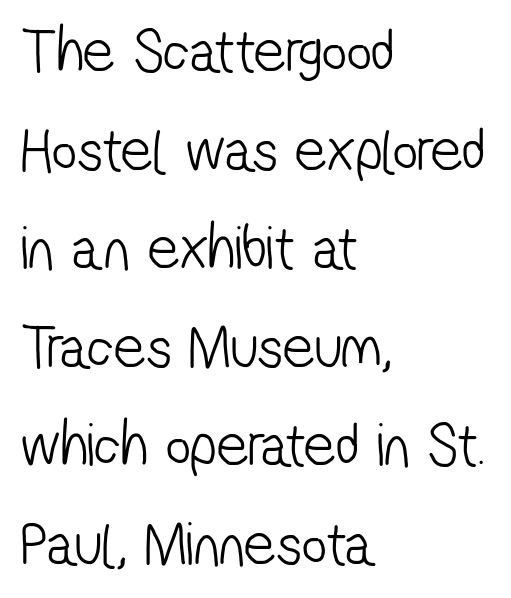
Q: Is the text bold? A: No.
Q: Is the typeface a serif or a sans-serif typeface? A: Sans-serif.
Q: Is the text underlined? A: No.
Q: How is the paragraph aligned? A: Left-aligned.
Q: Is the spacing between letters normal or unusually wide? A: Normal.
Q: Is the spacing between lines tight, normal or loose? A: Normal.
Q: Width (condensed, normal, or wide)? A: Condensed.
Q: Stroke contrast? A: Low.
Q: x-height? A: Medium.
Q: Monospaced? A: No.
